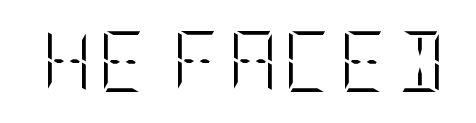
{"italic": "no", "bold": "no", "weight": "light", "width": "condensed", "stroke_contrast": "low", "x_height": "large", "underline": "no", "glyph_px": 61}
